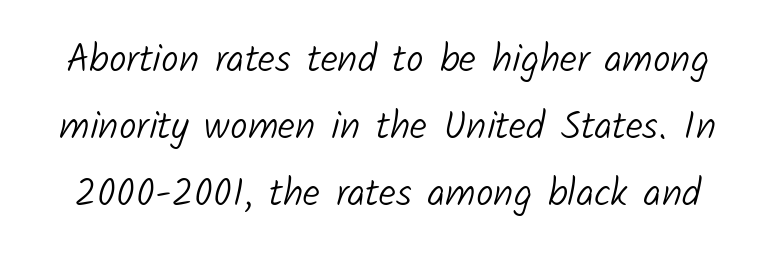
What kind of face is this? One without serifs — a sans. The type is set solid horizontally, with unmodified tracking. A typesetter would call this proportional, since set widths differ per character. Unmarked baselines from the first word to the last.
